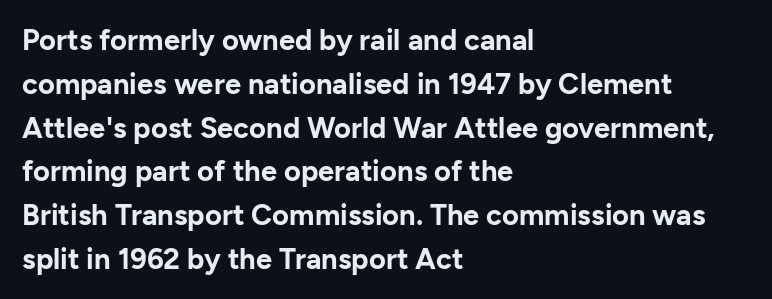
{"serif": "no", "italic": "no", "bold": "yes", "weight": "bold", "width": "normal", "stroke_contrast": "low", "x_height": "medium", "monospaced": "no", "underline": "no", "align": "left", "line_spacing": "normal", "line_spacing_ratio": 1.51, "letter_spacing": "normal", "letter_spacing_em": 0.0, "glyph_px": 29}
